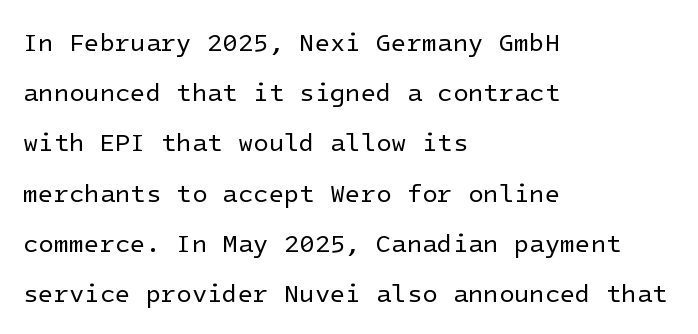
The image shows 25 px text type, upright; set left-aligned, loose line spacing (2.01x), normal letter spacing, not underlined.
